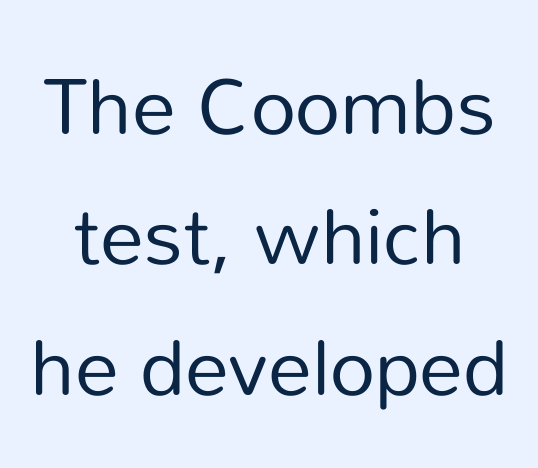
The letters stand straight up with perfectly vertical stems. Here the designer chose a conventional face with non-uniform glyph widths. A typesetter would call this zero additional tracking. Stems and bowls with no extra thickness — not bold. This sample uses a sans-serif face.
